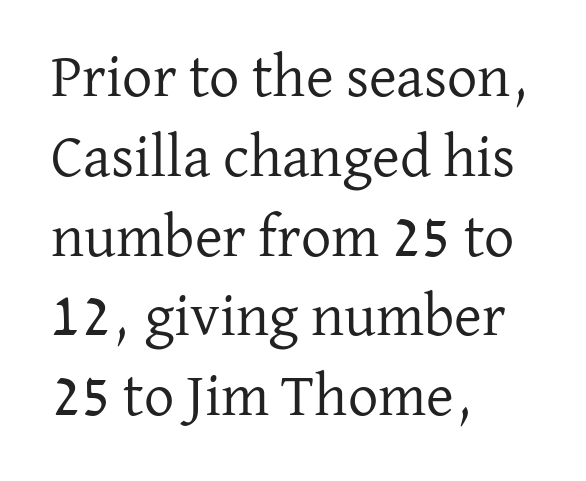
Layout note: lines flush left. Horizontal bands of white between lines are of average thickness. Descenders hang freely into open space. Italic? Not at all — the glyphs are vertical. Is the type heavy? It reads as light-to-regular instead. Character widths vary here, with narrow letters taking less room than wide ones.
